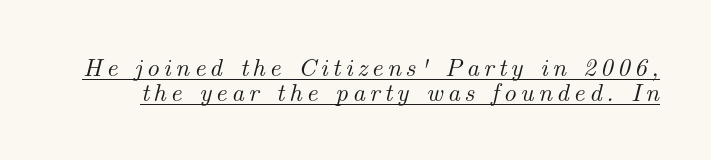
Q: Is the text italic (slanted)? A: Yes, it leans right by about 14 degrees.
Q: Is the text underlined? A: Yes.
Q: Is the spacing between lines tight, normal or loose? A: Tight.
